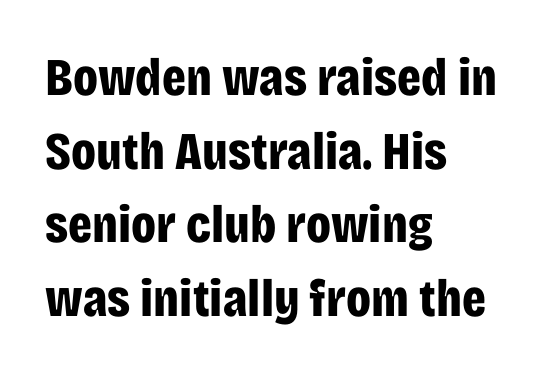
The image shows 53 px bold, condensed sans-serif type, upright; set left-aligned, normal line spacing (1.39x), normal letter spacing, not underlined; low stroke contrast and a large x-height.
